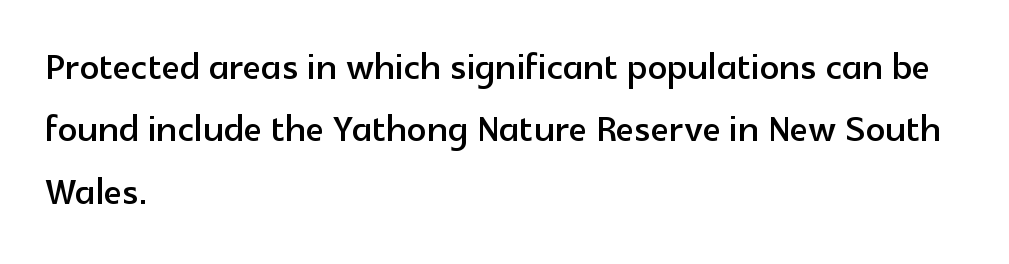
A typesetter would call this proportional, since set widths differ per character. The glyphs in this specimen are sans serif. The rows are spaced the way most documents space them. Glyph-to-glyph distance matches everyday printed text. Horizontal alignment here is leftward, the default for most running prose.
